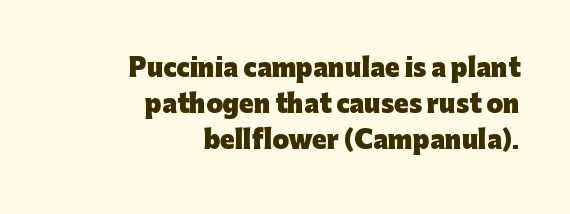
Every letter is thick-stroked: bold, no question. Each line ends at the same right margin while the left side varies. How are the letters spaced? Ordinarily, with no added tracking. The baseline area is clear.
